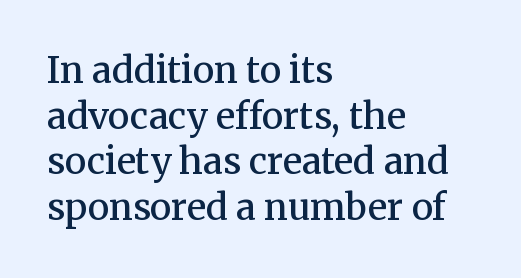
No extra tracking has been applied to these lines. Regarding leading, the lines here are spaced in the standard way. The characters display serif detailing at their extremities. Horizontal alignment here is leftward, the default for most running prose. The typography opts for an upright posture over an oblique one. Just letters on the line, the space beneath them empty.
